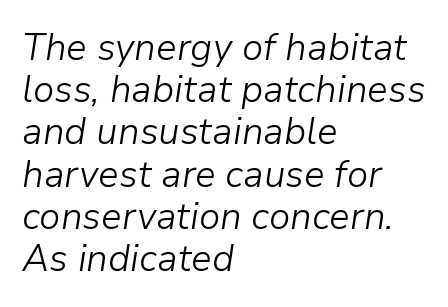
Q: Is the text bold? A: No.
Q: Is the text italic (slanted)? A: Yes, it leans right by about 9 degrees.
Q: Is the text underlined? A: No.
Q: How is the paragraph aligned? A: Left-aligned.
Q: Is the spacing between letters normal or unusually wide? A: Normal.
Q: Is the spacing between lines tight, normal or loose? A: Tight.
Q: Width (condensed, normal, or wide)? A: Normal.
Q: Stroke contrast? A: Low.
Q: x-height? A: Medium.
Q: Monospaced? A: No.
